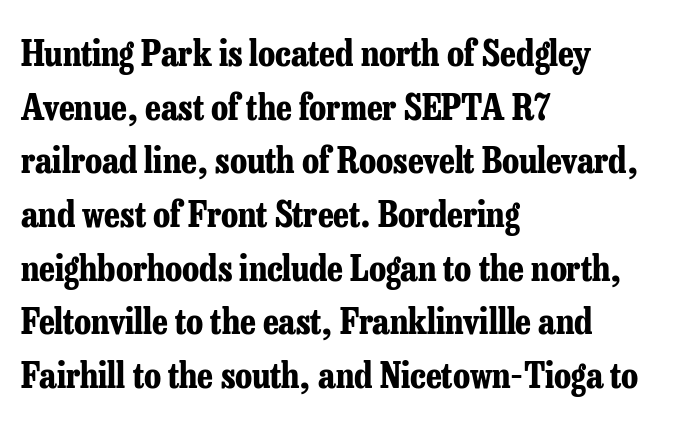
Teacher's note: observe the even left margin — that is flush-left alignment. Leading matches the norm, producing a regular column. Characters follow at the spacing the type designer built in. Bold? Absolutely — the strokes are thick and heavy.
